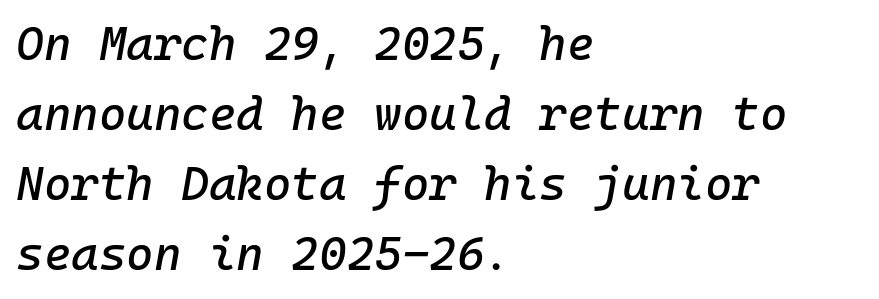
Q: Is the text italic (slanted)? A: Yes, it leans right by about 10 degrees.
Q: Is the text underlined? A: No.
Q: How is the paragraph aligned? A: Left-aligned.
Q: Is the spacing between letters normal or unusually wide? A: Normal.
Q: Is the spacing between lines tight, normal or loose? A: Normal.
Q: Width (condensed, normal, or wide)? A: Normal.
Q: Stroke contrast? A: Low.
Q: x-height? A: Medium.
Q: Monospaced? A: Yes.
